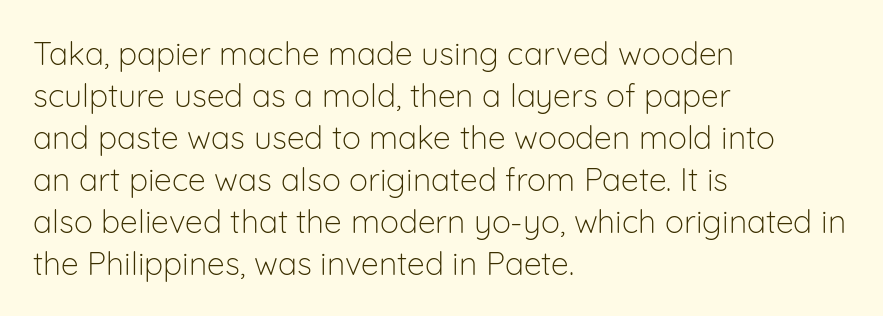
The image shows 32 px light sans-serif type, upright; set left-aligned, normal line spacing (1.31x), normal letter spacing, not underlined; low stroke contrast and a medium x-height.
